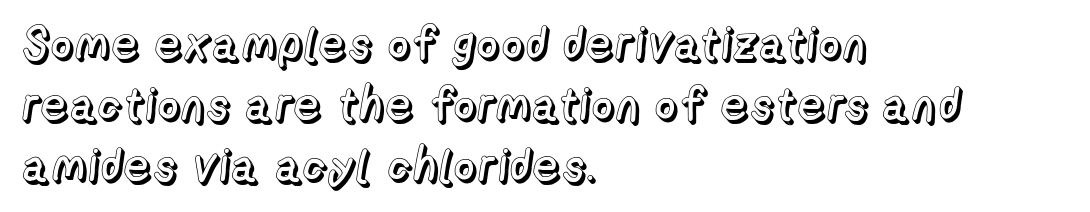
The letterforms sit shoulder to shoulder at normal distance. The rows are spaced the way most documents space them. These lines stack with their left ends in a neat column. Check under the words: just untouched page.
